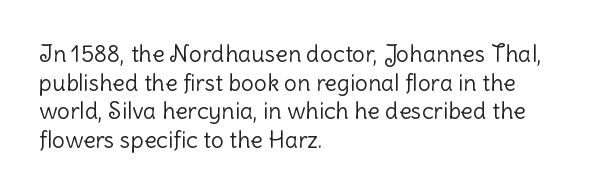
The lines sit at an ordinary, default distance from one another. The text block is weighted toward the left margin, trailing off unevenly rightward. Tracking value appears to be zero — textbook default spacing. Has an underline been added? It has not. Stroke mass is kept to a normal reading level or below.
